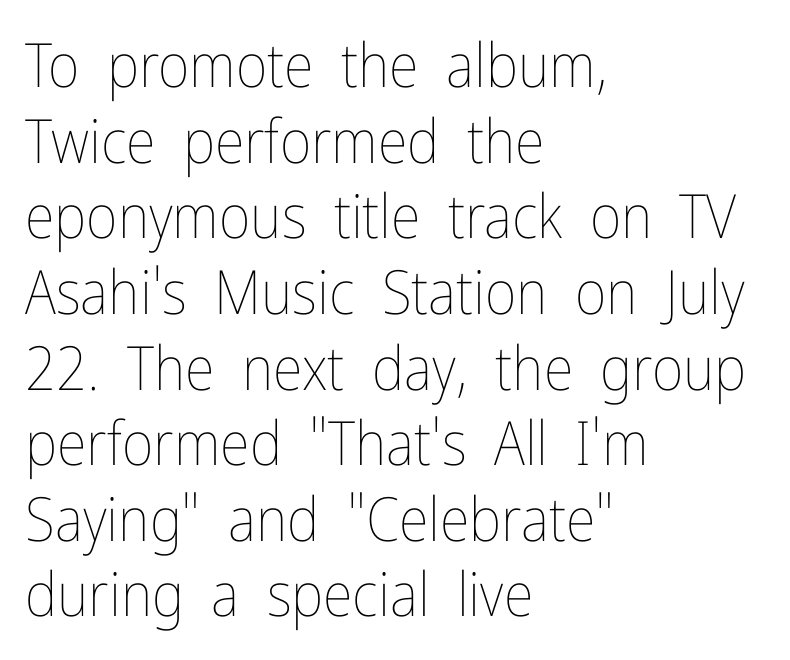
The image shows 61 px thin, condensed type, upright; set left-aligned, line spacing 1.24x, normal letter spacing, not underlined; low stroke contrast and a medium x-height.
